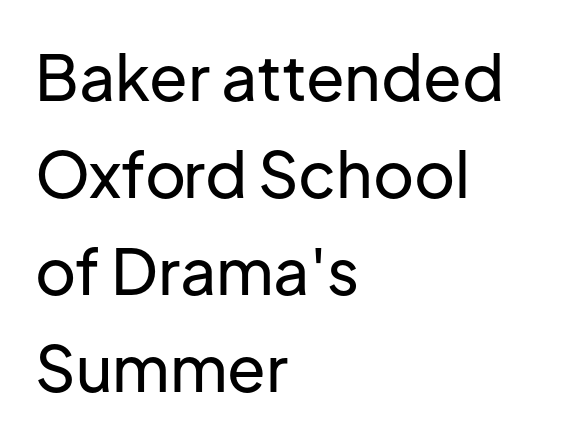
The image shows 63 px sans-serif type, upright; set left-aligned, normal line spacing (1.54x), normal letter spacing, not underlined; low stroke contrast and a medium x-height.
